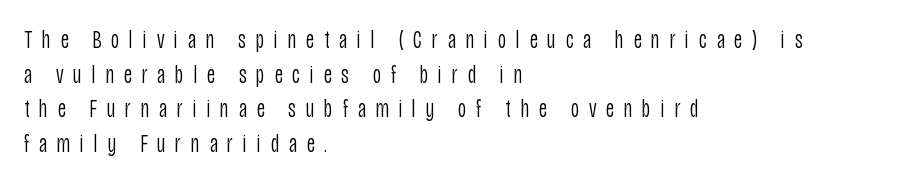
Words float on clear page, feet unadorned. All the whitespace from short lines collects on the right. A light-to-regular cut is what we see here. Substantial extra tracking has been applied to these lines. Upright lettering throughout.
